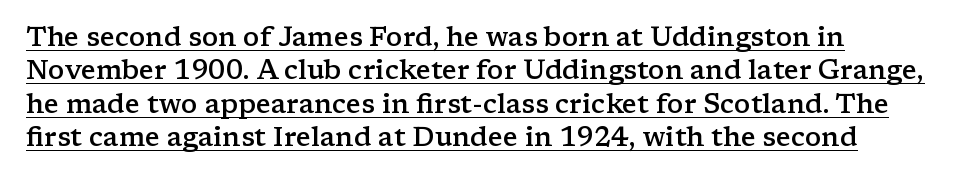
Q: Is the text bold? A: Semi-bold.
Q: Is the text italic (slanted)? A: No, it is upright.
Q: Is the text underlined? A: Yes.
Q: Is the spacing between letters normal or unusually wide? A: Normal.
